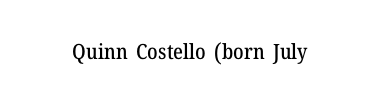
{"italic": "no", "underline": "no", "letter_spacing": "normal", "letter_spacing_em": 0.0, "glyph_px": 21}
